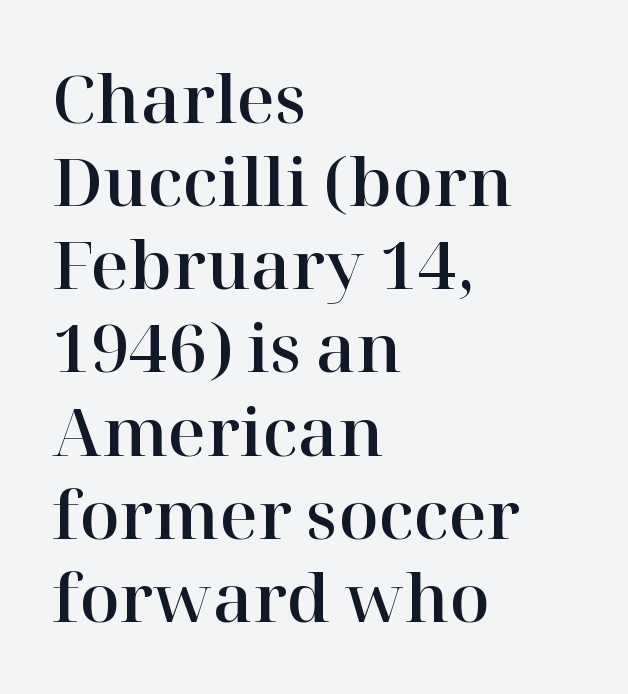
The image shows 66 px serif type, upright; set left-aligned, normal line spacing (1.26x), normal letter spacing, not underlined; high stroke contrast and a medium x-height.
